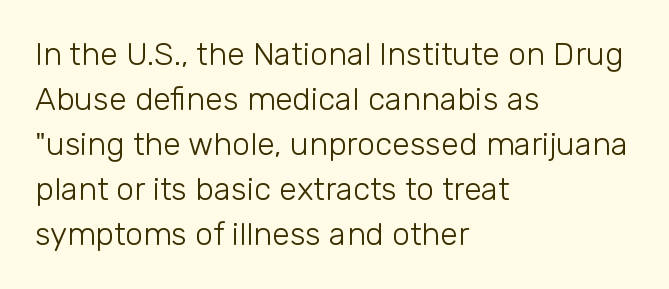
{"serif": "no", "italic": "no", "bold": "no", "weight": "light", "width": "normal", "stroke_contrast": "low", "x_height": "medium", "monospaced": "no", "underline": "no", "align": "left", "line_spacing": "normal", "line_spacing_ratio": 1.41, "letter_spacing": "normal", "letter_spacing_em": 0.0, "glyph_px": 32}
